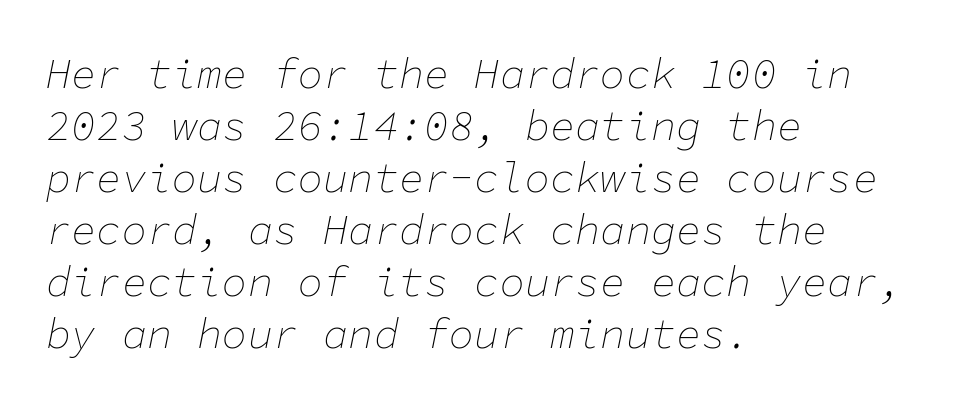
The image shows 42 px thin type, italic (leaning right), monospaced; set left-aligned, line spacing 1.24x, normal letter spacing, not underlined; low stroke contrast and a medium x-height.
